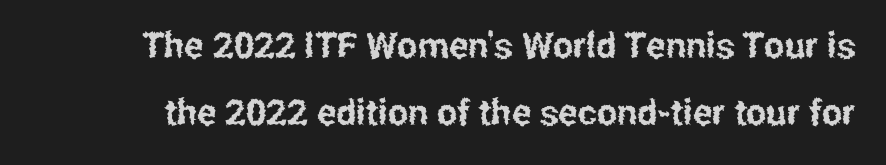
The image shows 36 px condensed sans-serif type, upright; set line spacing 1.85x, normal letter spacing, not underlined; low stroke contrast and a medium x-height.
